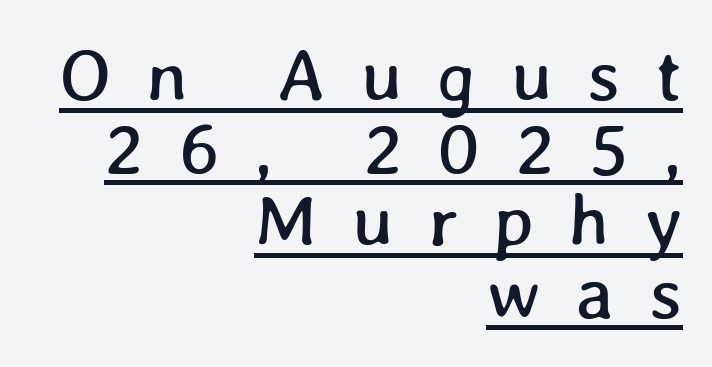
Q: Is the text underlined? A: Yes.
Q: How is the paragraph aligned? A: Right-aligned.
Q: Is the spacing between letters normal or unusually wide? A: Unusually wide.
Q: Is the spacing between lines tight, normal or loose? A: Tight.
Q: Width (condensed, normal, or wide)? A: Normal.
Q: Stroke contrast? A: Low.
Q: x-height? A: Medium.
Q: Monospaced? A: No.
